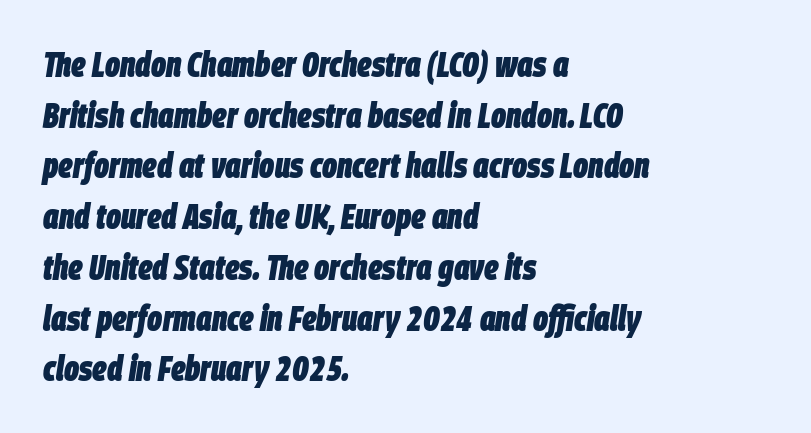
Q: Is the text bold? A: Yes.
Q: Is the text italic (slanted)? A: Yes, it leans right by about 9 degrees.
Q: Is the text underlined? A: No.
Q: How is the paragraph aligned? A: Left-aligned.
Q: Is the spacing between letters normal or unusually wide? A: Normal.
Q: Is the spacing between lines tight, normal or loose? A: Normal.
Q: Width (condensed, normal, or wide)? A: Condensed.
Q: Stroke contrast? A: Low.
Q: x-height? A: Large.
Q: Monospaced? A: No.
